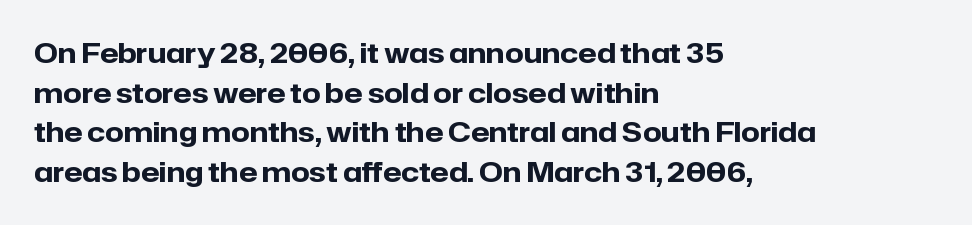
The image shows 27 px bold type, upright; set left-aligned, normal line spacing (1.47x), normal letter spacing, not underlined.
